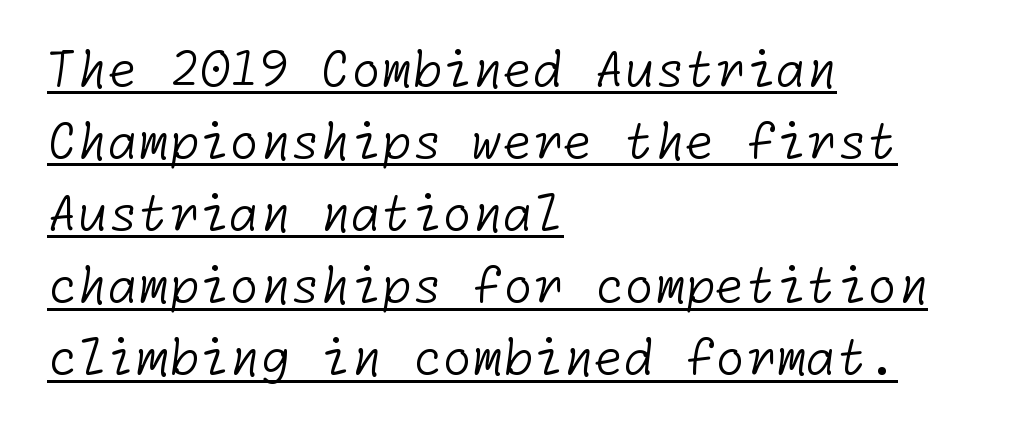
{"serif": "no", "bold": "no", "weight": "light", "width": "normal", "stroke_contrast": "low", "x_height": "medium", "underline": "yes", "align": "left", "line_spacing": "normal", "line_spacing_ratio": 1.47, "letter_spacing": "normal", "letter_spacing_em": 0.0, "glyph_px": 49}
